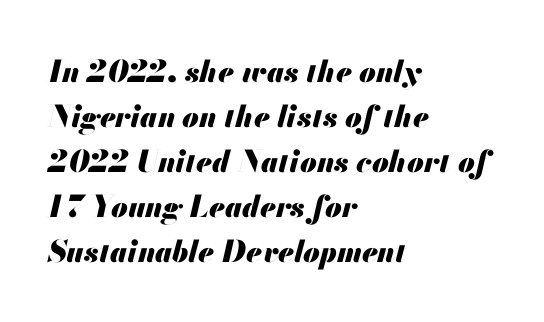
The leading is moderate, giving the passage an even texture. Each letter keeps its own natural width here, so spacing adapts to shape. Caption: multi-line text, flush left, ragged right. Every character sits at an angle, as italics do. The letters are bold, with thick, heavy strokes. Between one letter and the next there's only the usual sliver of space.
